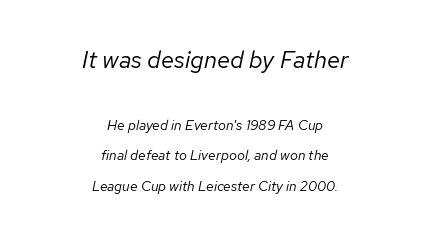
{"italic": "yes", "lean": "right", "slant_degrees": 12, "bold": "no", "underline": "no", "align": "center", "line_spacing": "loose", "line_spacing_ratio": 2.19, "letter_spacing": "normal", "letter_spacing_em": 0.0, "larger_block": "first", "size_ratio": 1.71, "glyph_px": 24}
